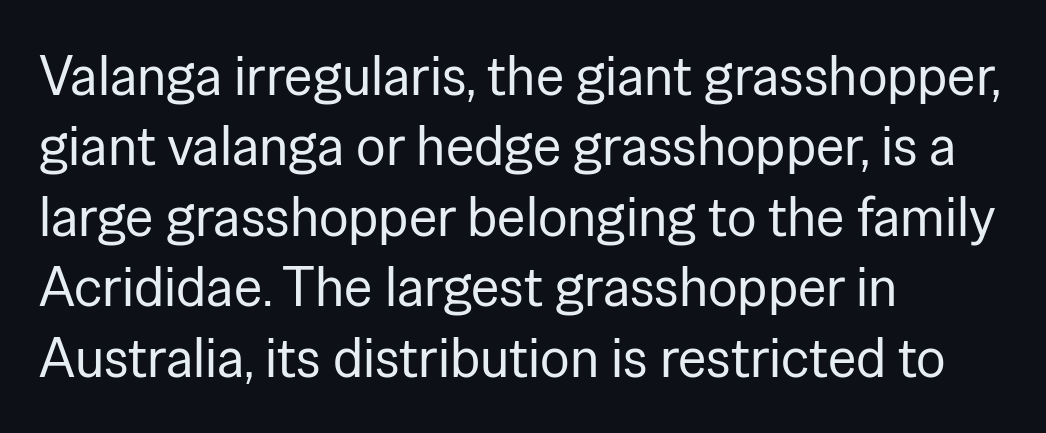
Q: Is the text bold? A: No.
Q: Is the text italic (slanted)? A: No, it is upright.
Q: Is the typeface a serif or a sans-serif typeface? A: Sans-serif.
Q: Is the text underlined? A: No.
Q: How is the paragraph aligned? A: Left-aligned.
Q: Is the spacing between letters normal or unusually wide? A: Normal.
Q: Is the spacing between lines tight, normal or loose? A: Normal.
Q: Width (condensed, normal, or wide)? A: Normal.
Q: Stroke contrast? A: Low.
Q: x-height? A: Medium.
Q: Monospaced? A: No.
